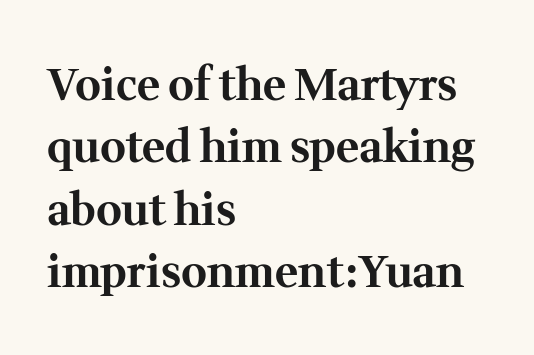
Q: Is the text bold? A: Yes.
Q: Is the text italic (slanted)? A: No, it is upright.
Q: Is the typeface a serif or a sans-serif typeface? A: Serif.
Q: Is the text underlined? A: No.
Q: How is the paragraph aligned? A: Left-aligned.
Q: Is the spacing between letters normal or unusually wide? A: Normal.
Q: Is the spacing between lines tight, normal or loose? A: Normal.
Q: Width (condensed, normal, or wide)? A: Normal.
Q: Stroke contrast? A: Medium.
Q: x-height? A: Medium.
Q: Monospaced? A: No.
